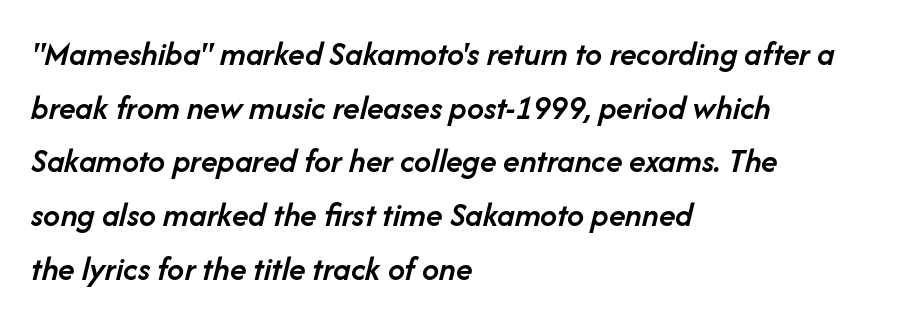
The image shows 34 px semibold type, italic (leaning right); set left-aligned, normal line spacing (1.58x), normal letter spacing, not underlined; low stroke contrast and a medium x-height.
